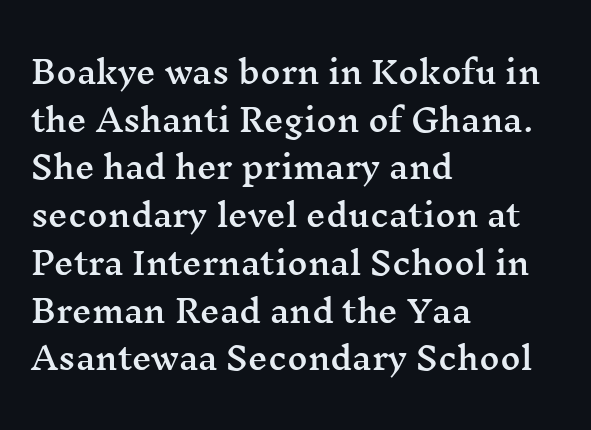
{"serif": "yes", "italic": "no", "width": "wide", "stroke_contrast": "medium", "x_height": "medium", "monospaced": "no", "underline": "no", "align": "left", "line_spacing": "normal", "line_spacing_ratio": 1.54, "letter_spacing": "normal", "letter_spacing_em": 0.0, "glyph_px": 31}
